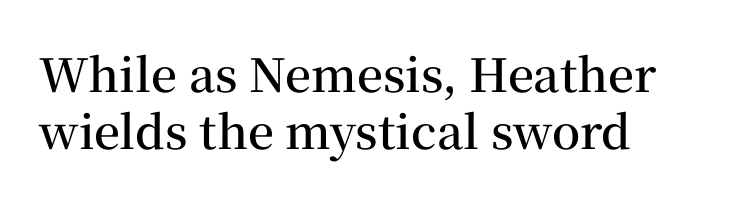
The image shows 46 px semibold serif type, upright; set left-aligned, normal line spacing (1.25x), normal letter spacing, not underlined; medium stroke contrast and a medium x-height.
